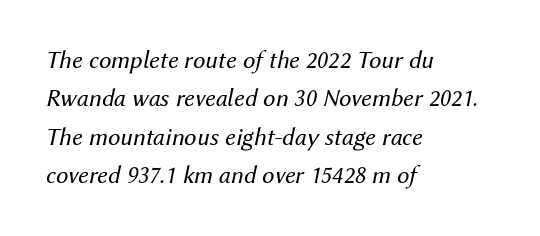
Characters follow at the spacing the type designer built in. The ragged edge is on the right, which tells us the setting is flush left. Beneath every word, the page is bare. Leading matches the norm, producing a regular column. Is the type slanted? Yes — the strokes lean at a clear angle. Weight class: somewhere from thin through regular.
